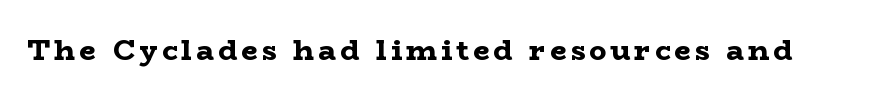
The image shows 29 px bold, wide serif type, upright; set not underlined; low stroke contrast and a medium x-height.
